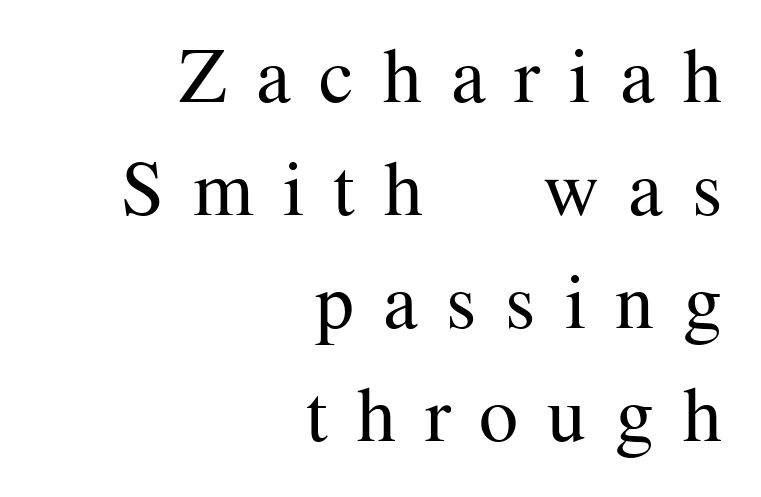
The image shows 78 px regular-weight serif type, upright; set right-aligned, normal line spacing (1.45x), unusually wide letter spacing (+0.37 em), not underlined; medium stroke contrast and a medium x-height.
